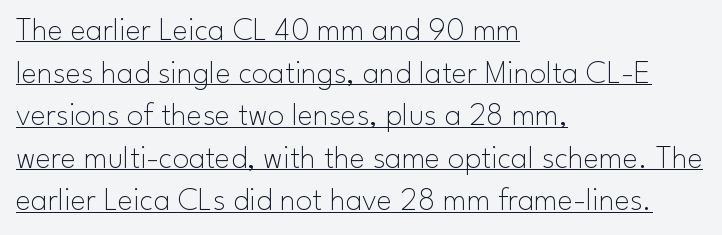
Q: Is the text bold? A: No.
Q: Is the text italic (slanted)? A: No, it is upright.
Q: Is the typeface a serif or a sans-serif typeface? A: Sans-serif.
Q: Is the text underlined? A: Yes.
Q: How is the paragraph aligned? A: Left-aligned.
Q: Is the spacing between letters normal or unusually wide? A: Normal.
Q: Is the spacing between lines tight, normal or loose? A: Normal.
Q: Width (condensed, normal, or wide)? A: Normal.
Q: Stroke contrast? A: Low.
Q: x-height? A: Small.
Q: Monospaced? A: No.
